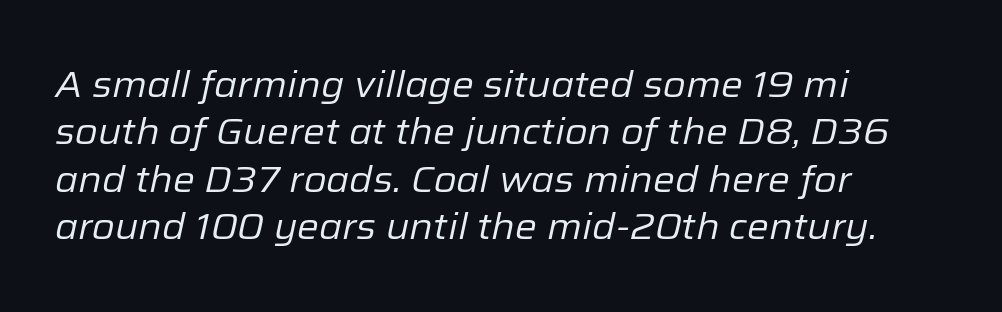
The image shows 37 px regular-weight type, italic (leaning right); set left-aligned, normal line spacing (1.28x), normal letter spacing, not underlined; low stroke contrast and a medium x-height.
